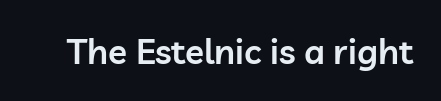
{"serif": "no", "italic": "no", "bold": "semi", "weight": "semibold", "width": "normal", "stroke_contrast": "low", "x_height": "medium", "monospaced": "no", "underline": "no", "letter_spacing": "normal", "letter_spacing_em": 0.0, "glyph_px": 35}
